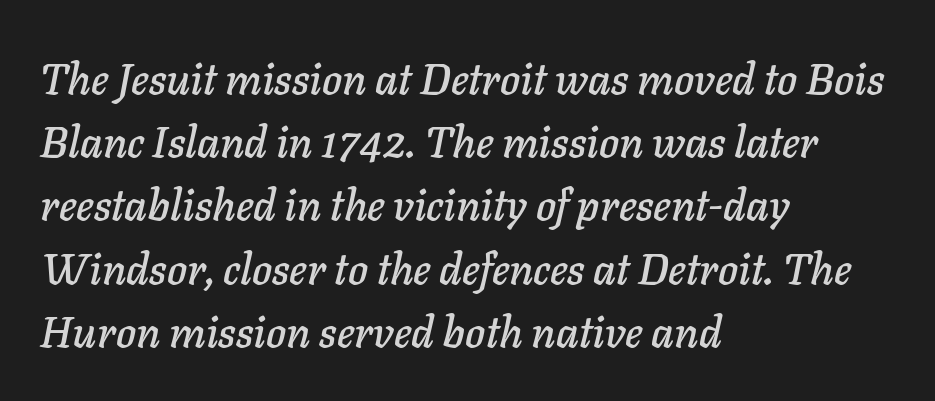
{"italic": "yes", "lean": "right", "slant_degrees": 11, "width": "normal", "stroke_contrast": "low", "x_height": "medium", "monospaced": "no", "underline": "no", "align": "left", "line_spacing": "normal", "line_spacing_ratio": 1.47, "letter_spacing": "normal", "letter_spacing_em": 0.0, "glyph_px": 43}
